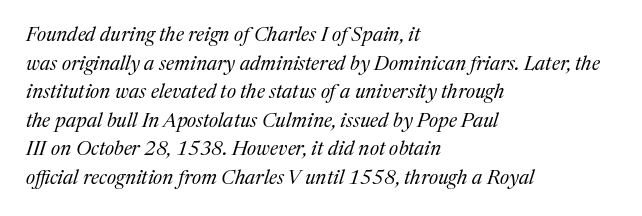
This rendering uses left alignment, leaving the right contour irregular. Italic: yes, the glyphs are oblique. The type is set solid horizontally, with unmodified tracking. Heft: none added — not bold.
